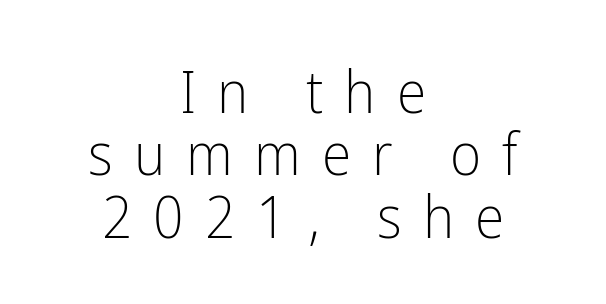
The image shows 60 px light, condensed sans-serif type, upright; set centered, tight line spacing (1.04x), unusually wide letter spacing (+0.35 em), not underlined; low stroke contrast and a medium x-height.
